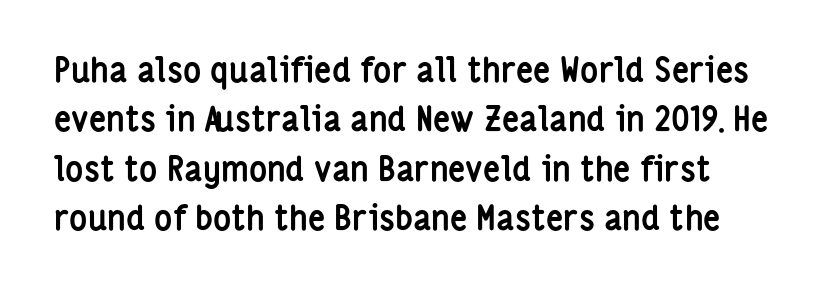
Q: Is the text bold? A: Yes.
Q: Is the text italic (slanted)? A: No, it is upright.
Q: Is the typeface a serif or a sans-serif typeface? A: Sans-serif.
Q: Is the text underlined? A: No.
Q: Is the spacing between letters normal or unusually wide? A: Normal.
Q: Is the spacing between lines tight, normal or loose? A: Normal.
Q: Width (condensed, normal, or wide)? A: Condensed.
Q: Stroke contrast? A: Low.
Q: x-height? A: Medium.
Q: Monospaced? A: No.
